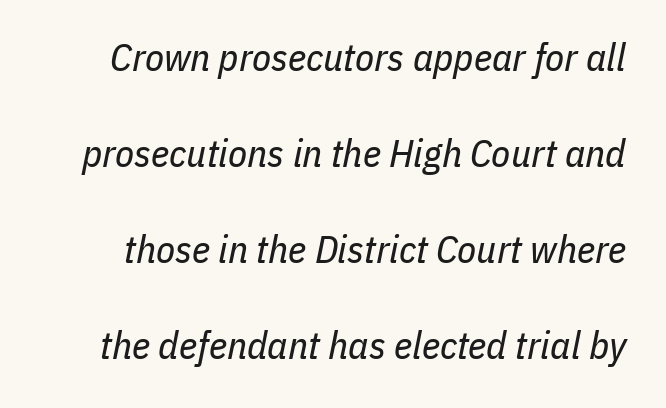
The image shows 39 px regular-weight, condensed type, italic (leaning right); set loose line spacing (2.46x), normal letter spacing, not underlined; low stroke contrast and a medium x-height.
